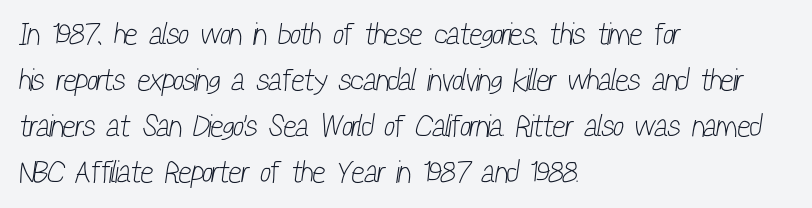
Q: Is the text bold? A: No.
Q: Is the typeface a serif or a sans-serif typeface? A: Sans-serif.
Q: Is the text underlined? A: No.
Q: How is the paragraph aligned? A: Left-aligned.
Q: Is the spacing between letters normal or unusually wide? A: Normal.
Q: Is the spacing between lines tight, normal or loose? A: Normal.
Q: Width (condensed, normal, or wide)? A: Condensed.
Q: Stroke contrast? A: Low.
Q: x-height? A: Medium.
Q: Monospaced? A: No.
